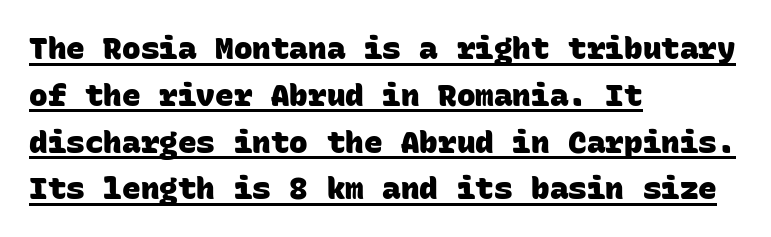
The image shows 31 px heavy sans-serif type, monospaced; set left-aligned, normal line spacing (1.51x), normal letter spacing, underlined; low stroke contrast and a large x-height.
